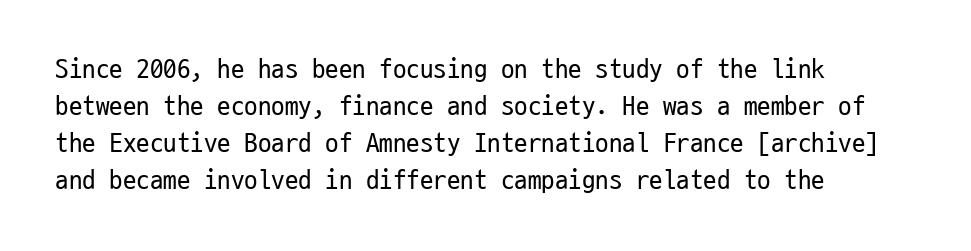
Reading down the block, your eye returns to a fixed left position each line. Tall strokes in this sample are plumb rather than angled. The rendering uses a moderate line-height, typical for paragraphs. This is not heavy type; no bold has been used. Any mark beneath the type? The region is blank. Each word holds together tightly as a unit, with standard inter-letter gaps.
